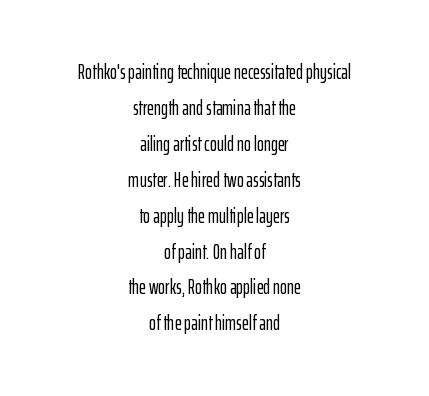
The image shows 21 px text type, upright; set centered, line spacing 1.71x, normal letter spacing, not underlined.
